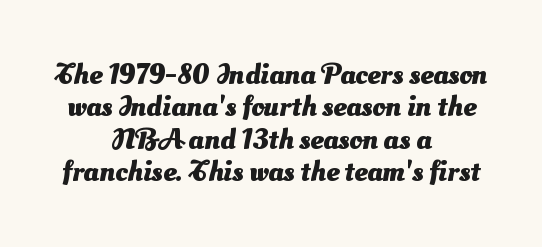
The image shows 29 px heavy sans-serif type; set centered, tight line spacing (1.12x), normal letter spacing, not underlined; medium stroke contrast and a small x-height.
